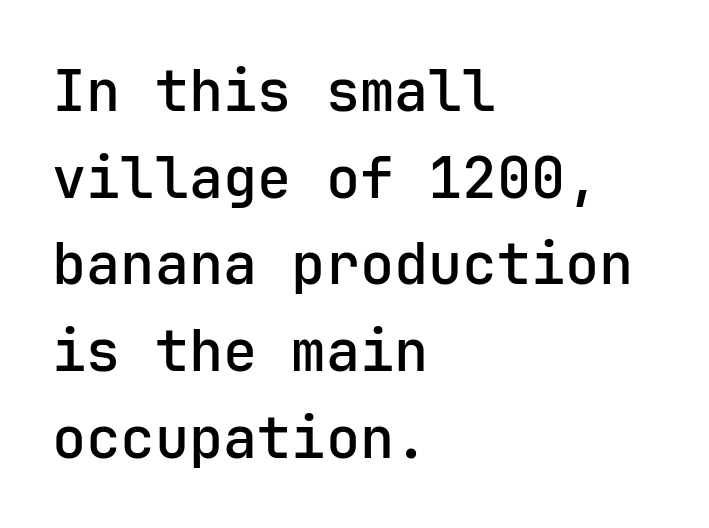
The image shows 57 px semibold sans-serif type, upright; set left-aligned, normal line spacing (1.52x), normal letter spacing, not underlined; low stroke contrast and a medium x-height.
